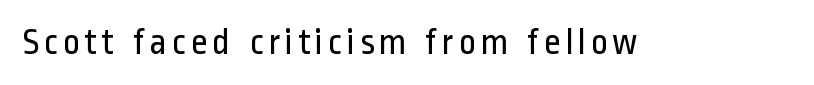
Descenders are the only things crossing below the line. Serifs: no, the terminals of the letterforms are clean. Weight class: somewhere from thin through regular. Notice how the stems are strictly vertical — no italics here.
